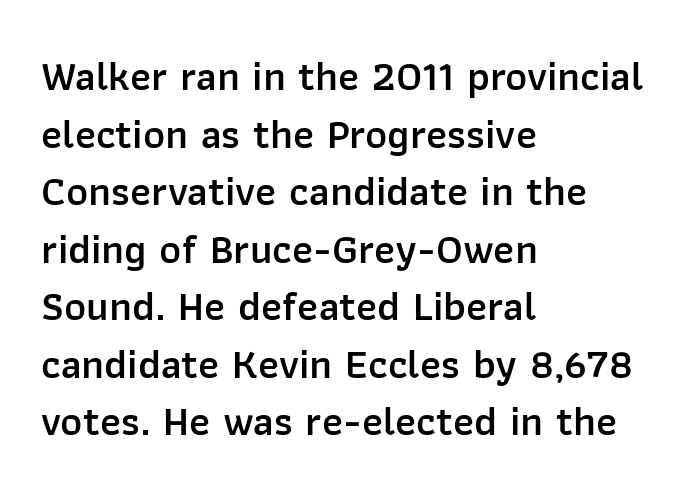
Inter-character spacing is left at the font's built-in metrics. In CSS terms this would be text-align: left. Reading down the column, the eye jumps a familiar distance to each next line. The rendering uses a semibold face; strokes are thickened but not to full bold. Is there any slant? The stems are plumb.
